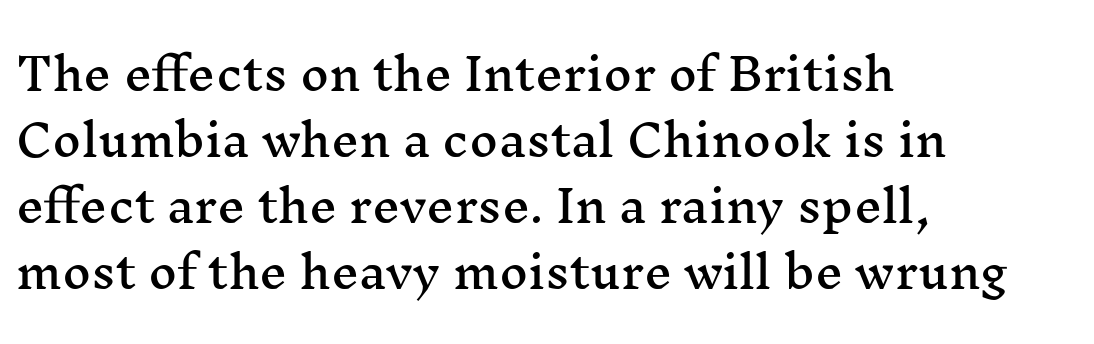
{"serif": "yes", "italic": "no", "width": "wide", "stroke_contrast": "medium", "x_height": "medium", "monospaced": "no", "underline": "no", "align": "left", "line_spacing": "normal", "line_spacing_ratio": 1.5, "letter_spacing": "normal", "letter_spacing_em": 0.0, "glyph_px": 44}
